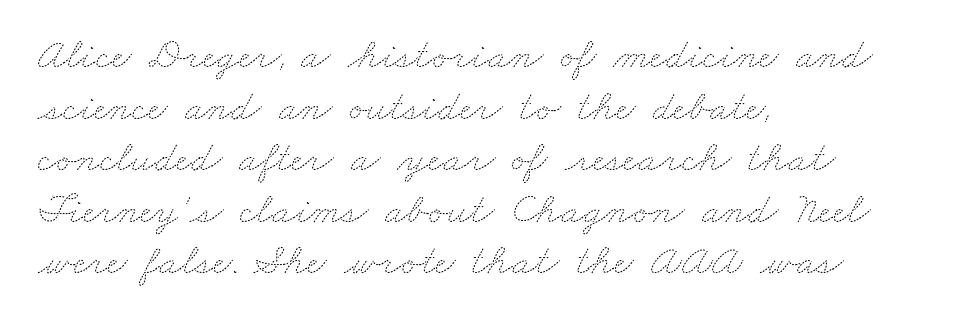
Plain, unruled lines of type. Stem width sits at or under what a default text font uses. The tracking reads as untouched default to a designer's eye. The paragraph shown leans on its left margin.
